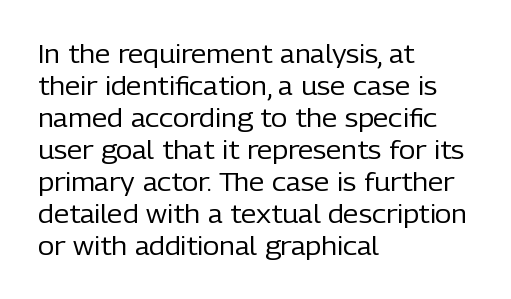
The image shows 25 px text type, upright; set left-aligned, normal line spacing (1.28x), normal letter spacing, not underlined.
